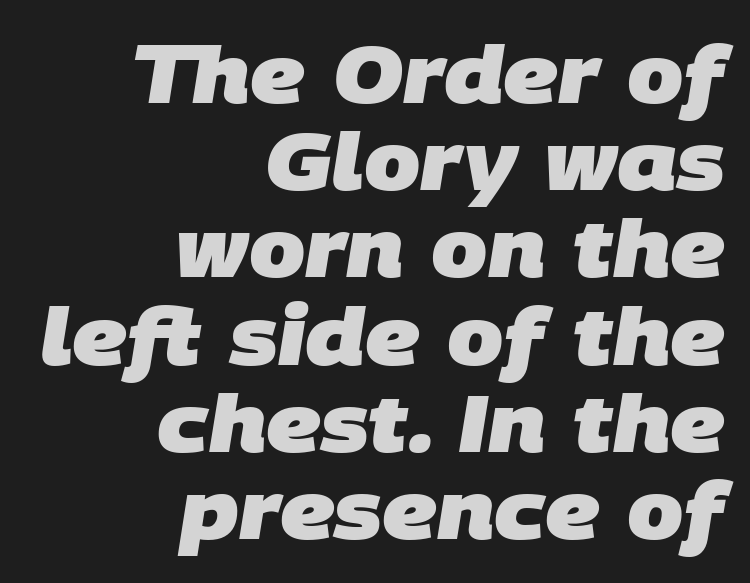
Q: Is the text bold? A: Yes.
Q: Is the typeface a serif or a sans-serif typeface? A: Sans-serif.
Q: Is the text underlined? A: No.
Q: How is the paragraph aligned? A: Right-aligned.
Q: Is the spacing between letters normal or unusually wide? A: Normal.
Q: Is the spacing between lines tight, normal or loose? A: Tight.
Q: Width (condensed, normal, or wide)? A: Normal.
Q: Stroke contrast? A: Low.
Q: x-height? A: Large.
Q: Monospaced? A: No.
